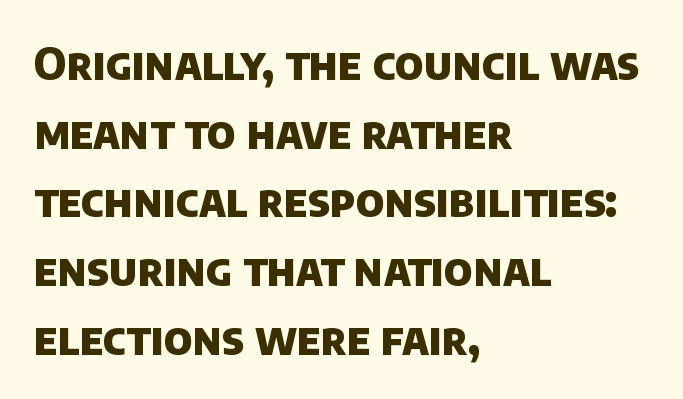
The image shows 44 px heavy sans-serif type; set left-aligned, normal line spacing (1.56x), normal letter spacing, not underlined; low stroke contrast and a large x-height.
